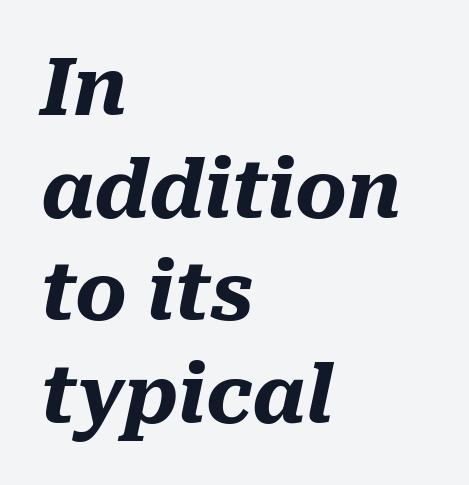
Proportional: the letters do not fall into vertical columns. The text carries the slant typical of an italic or oblique font. The specimen omits any rule beneath the text block's lines. Summary of vertical rhythm: regular, with standard interline spacing. This sample uses plain, unmodified letter spacing.
